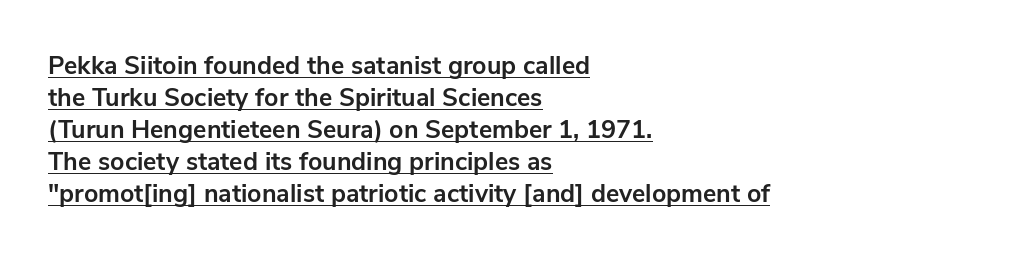
Q: Is the text bold? A: Yes.
Q: Is the text italic (slanted)? A: No, it is upright.
Q: Is the text underlined? A: Yes.
Q: How is the paragraph aligned? A: Left-aligned.
Q: Is the spacing between letters normal or unusually wide? A: Normal.
Q: Is the spacing between lines tight, normal or loose? A: Normal.
